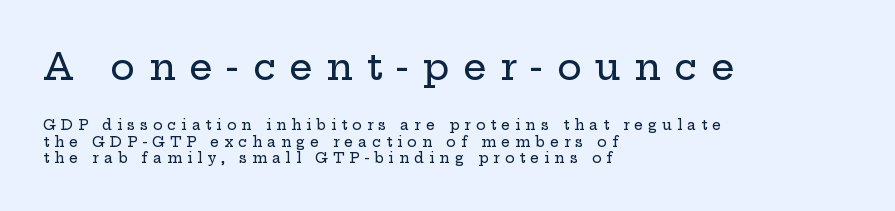
Q: Is the text italic (slanted)? A: No, it is upright.
Q: Is the typeface a serif or a sans-serif typeface? A: Serif.
Q: Is the text underlined? A: No.
Q: How is the paragraph aligned? A: Left-aligned.
Q: Is the spacing between letters normal or unusually wide? A: Unusually wide.
Q: Which block of text is set in a larger size, the first (top) or the second (bottom)? A: The first (top) one.
Q: Width (condensed, normal, or wide)? A: Wide.
Q: Stroke contrast? A: Low.
Q: x-height? A: Medium.
Q: Monospaced? A: No.
